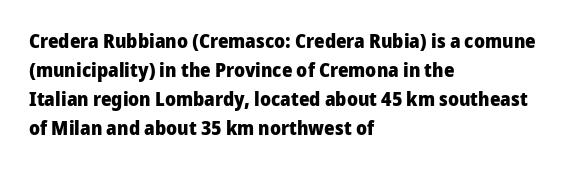
The image shows 20 px bold type, upright; set left-aligned, normal line spacing (1.45x), normal letter spacing, not underlined.
